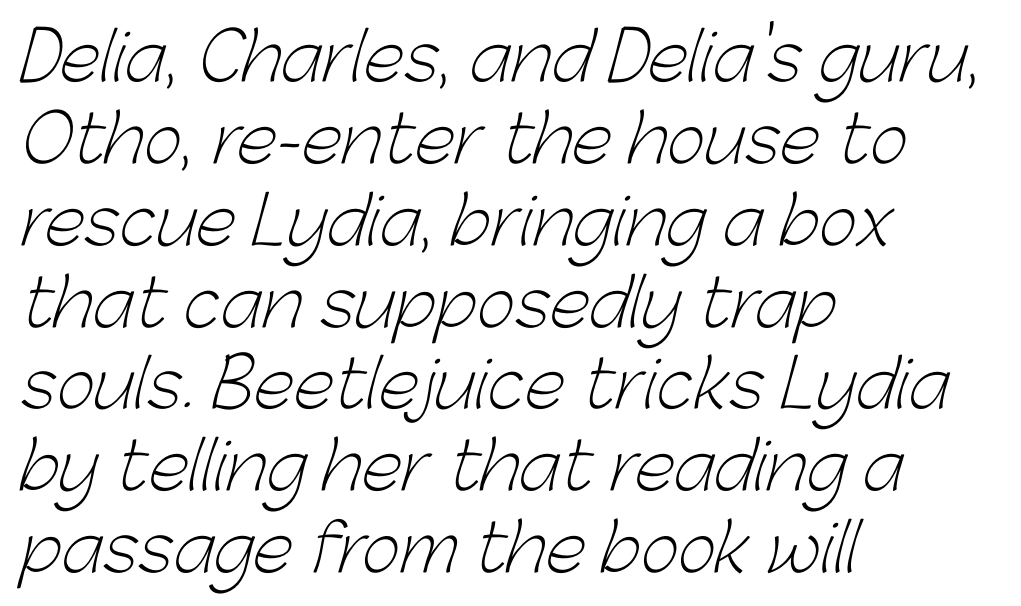
Spacing verdict: proportional, widths tailored to each character. The letterforms sit at book weight or below. The face used here is a sans, in the tradition of grotesques and geometrics. Short and long lines alike share a common starting point at left. You could call the tracking neutral — neither tight nor loose. Nobody drew a line under any word here.
